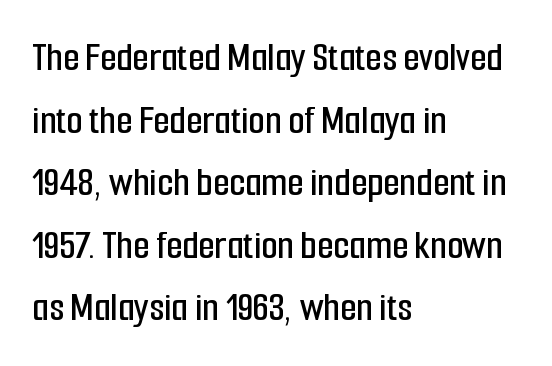
The image shows 42 px condensed sans-serif type, upright; set left-aligned, normal line spacing (1.49x), normal letter spacing, not underlined; low stroke contrast and a medium x-height.
